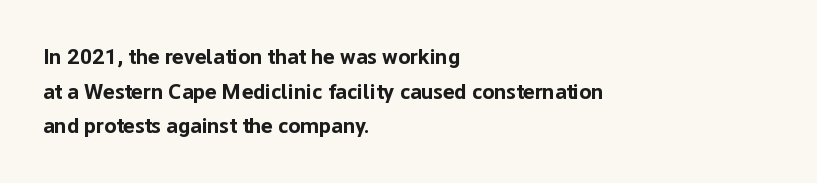
Q: Is the text bold? A: Yes.
Q: Is the text italic (slanted)? A: No, it is upright.
Q: Is the text underlined? A: No.
Q: How is the paragraph aligned? A: Left-aligned.
Q: Is the spacing between letters normal or unusually wide? A: Normal.
Q: Is the spacing between lines tight, normal or loose? A: Normal.
